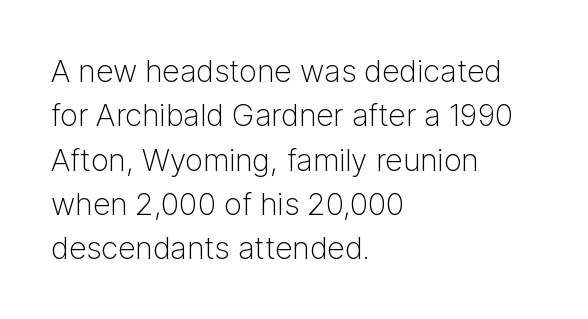
A typesetter would call this leading conventional body-copy spacing. To sum up the face: it is a sans, with no serifs. Horizontally, the lines are justified to the leading edge only. Nothing heavy about these letters — not bold at all.
